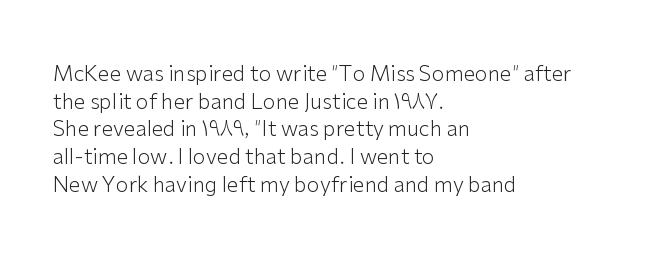
The image shows 21 px text type, upright; set left-aligned, normal line spacing (1.32x), normal letter spacing, not underlined.
